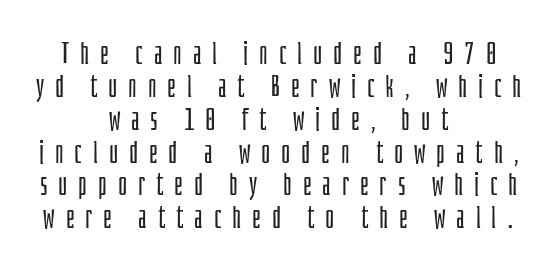
The image shows 31 px light, condensed sans-serif type, upright; set centered, tight line spacing (1.06x), unusually wide letter spacing (+0.35 em), not underlined; low stroke contrast and a large x-height.
